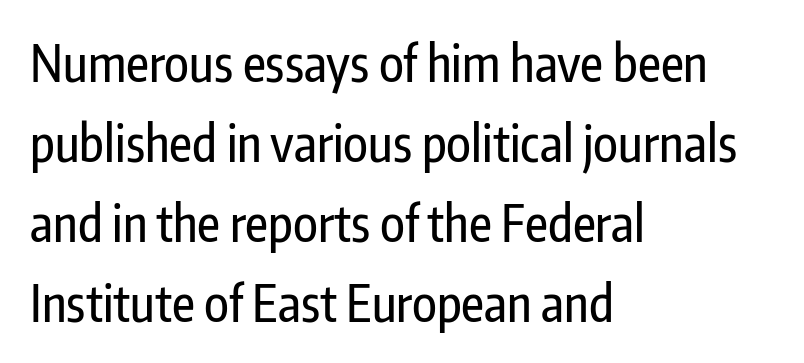
Q: Is the text italic (slanted)? A: No, it is upright.
Q: Is the typeface a serif or a sans-serif typeface? A: Sans-serif.
Q: Is the text underlined? A: No.
Q: How is the paragraph aligned? A: Left-aligned.
Q: Is the spacing between letters normal or unusually wide? A: Normal.
Q: Is the spacing between lines tight, normal or loose? A: Normal.
Q: Width (condensed, normal, or wide)? A: Condensed.
Q: Stroke contrast? A: Low.
Q: x-height? A: Medium.
Q: Monospaced? A: No.
